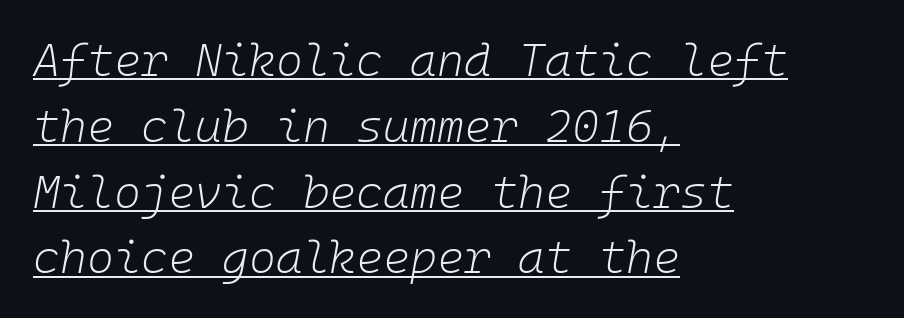
{"italic": "yes", "lean": "right", "slant_degrees": 10, "bold": "no", "weight": "light", "width": "normal", "stroke_contrast": "low", "x_height": "medium", "monospaced": "yes", "underline": "yes", "align": "left", "line_spacing": "normal", "line_spacing_ratio": 1.43, "letter_spacing": "normal", "letter_spacing_em": 0.0, "glyph_px": 46}
